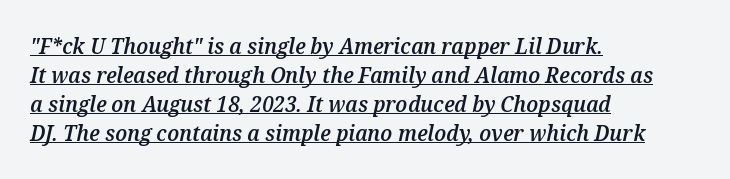
Q: Is the text bold? A: Semi-bold.
Q: Is the text italic (slanted)? A: Yes, it leans right by about 12 degrees.
Q: Is the text underlined? A: Yes.
Q: How is the paragraph aligned? A: Left-aligned.
Q: Is the spacing between letters normal or unusually wide? A: Normal.
Q: Is the spacing between lines tight, normal or loose? A: Normal.
